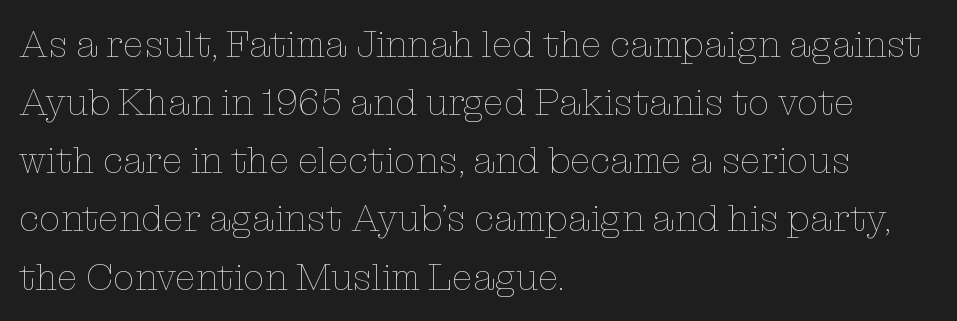
The image shows 38 px thin type, upright; set left-aligned, normal line spacing (1.53x), normal letter spacing, not underlined; low stroke contrast and a medium x-height.
